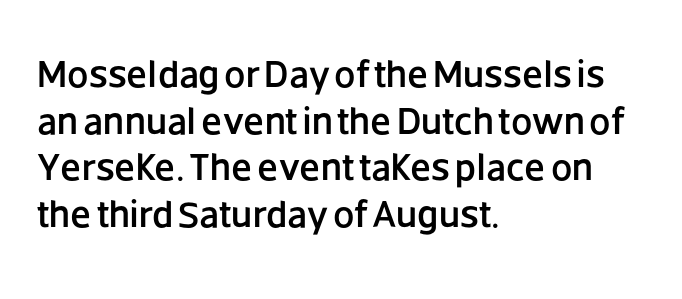
{"serif": "no", "italic": "no", "width": "normal", "stroke_contrast": "low", "x_height": "large", "monospaced": "no", "underline": "no", "align": "left", "line_spacing_ratio": 1.23, "letter_spacing": "normal", "letter_spacing_em": 0.0, "glyph_px": 38}
